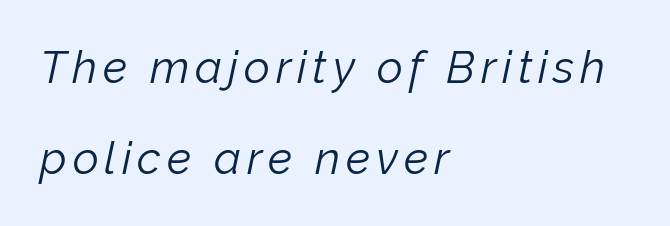
The image shows 45 px light type, italic (leaning right); set left-aligned, loose line spacing (2.03x), not underlined; low stroke contrast and a medium x-height.
